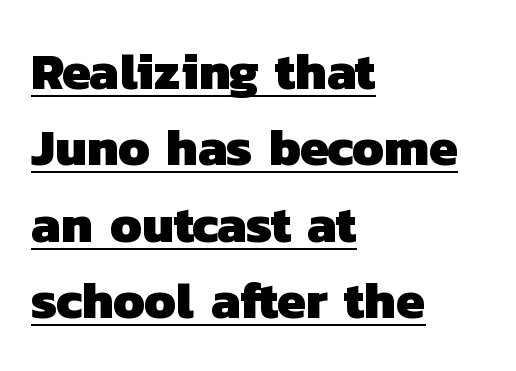
Type style note: lacks serifs. Which margin do the lines hug? The left one — the right edge is uneven. No extra tracking has been applied to these lines. Strong, thick strokes mark this as bold type. Do the characters align in a grid? No, the font is proportional. Whoever set this chose a conventional vertical rhythm.
